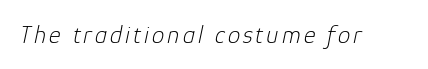
Q: Is the text bold? A: No.
Q: Is the text italic (slanted)? A: Yes, it leans right by about 12 degrees.
Q: Is the text underlined? A: No.
